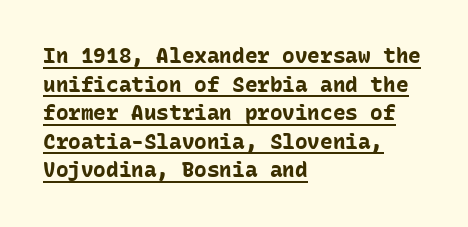
{"italic": "no", "bold": "yes", "underline": "yes", "align": "left", "line_spacing": "normal", "line_spacing_ratio": 1.36, "letter_spacing": "normal", "letter_spacing_em": 0.0, "glyph_px": 21}
